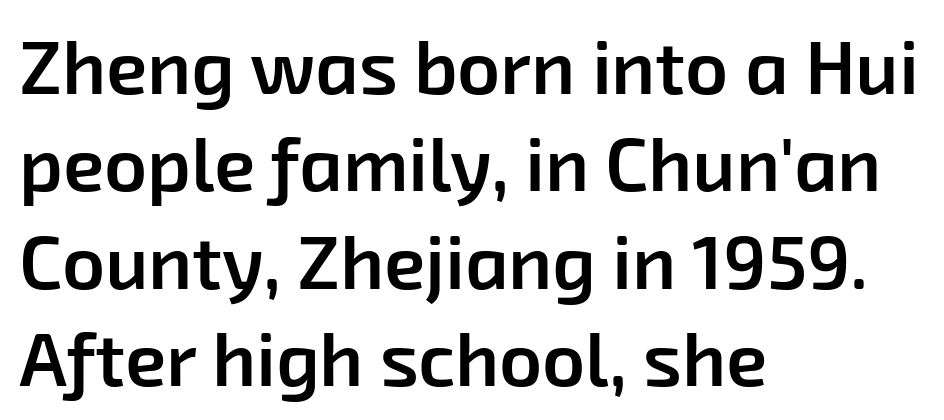
Q: Is the text bold? A: Semi-bold.
Q: Is the typeface a serif or a sans-serif typeface? A: Sans-serif.
Q: Is the text underlined? A: No.
Q: How is the paragraph aligned? A: Left-aligned.
Q: Is the spacing between letters normal or unusually wide? A: Normal.
Q: Is the spacing between lines tight, normal or loose? A: Normal.
Q: Width (condensed, normal, or wide)? A: Normal.
Q: Stroke contrast? A: Low.
Q: x-height? A: Medium.
Q: Monospaced? A: No.
